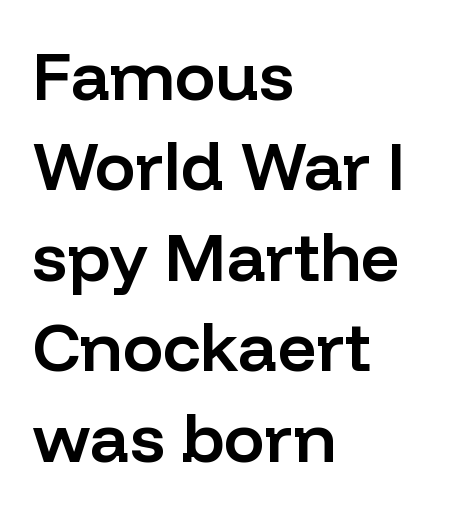
The image shows 68 px semibold sans-serif type, upright; set left-aligned, normal line spacing (1.33x), normal letter spacing, not underlined; low stroke contrast and a medium x-height.
